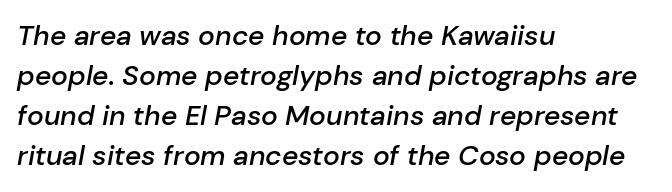
Q: Is the text bold? A: Semi-bold.
Q: Is the text italic (slanted)? A: Yes, it leans right by about 10 degrees.
Q: Is the text underlined? A: No.
Q: How is the paragraph aligned? A: Left-aligned.
Q: Is the spacing between letters normal or unusually wide? A: Normal.
Q: Is the spacing between lines tight, normal or loose? A: Normal.
Q: Width (condensed, normal, or wide)? A: Normal.
Q: Stroke contrast? A: Low.
Q: x-height? A: Medium.
Q: Monospaced? A: No.
